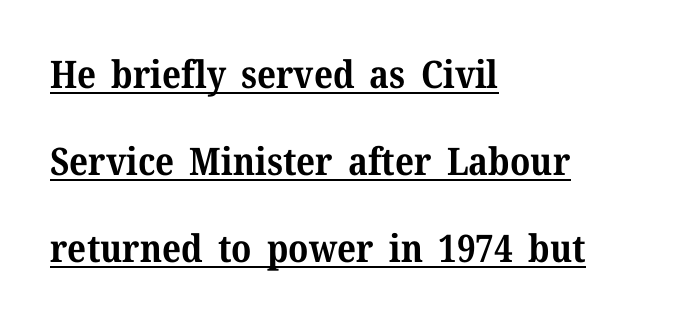
Does a line run under the words? Yes, clearly. Pretty heavy lettering here — definitely bold. Observe the serifs anchoring each vertical stroke in this sample. Spacing between characters is what you'd get straight out of the box. Casual observation: everything's shoved over to the left.
